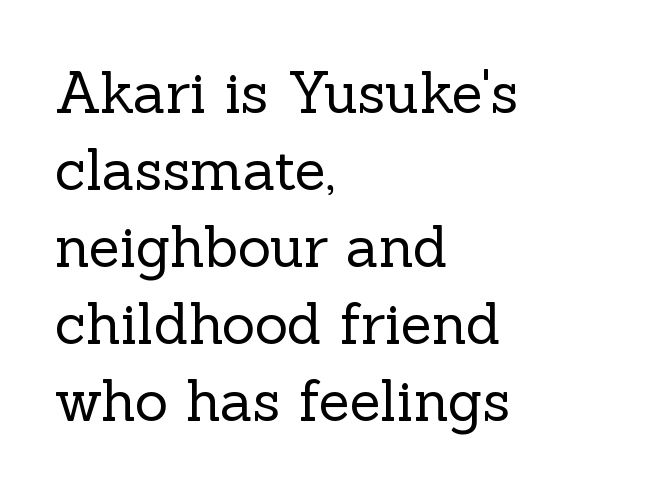
The image shows 57 px regular-weight serif type, upright; set left-aligned, normal line spacing (1.35x), normal letter spacing, not underlined; a medium x-height.
